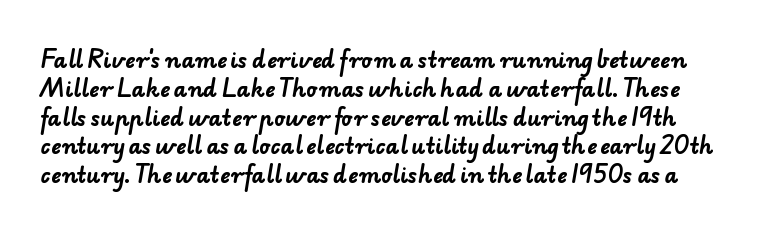
Strong, thick strokes mark this as bold type. Compared with typical body copy, the letter spacing here is the same. Interline gaps are of average width in this sample. Rule under the text: the space is simply empty.
